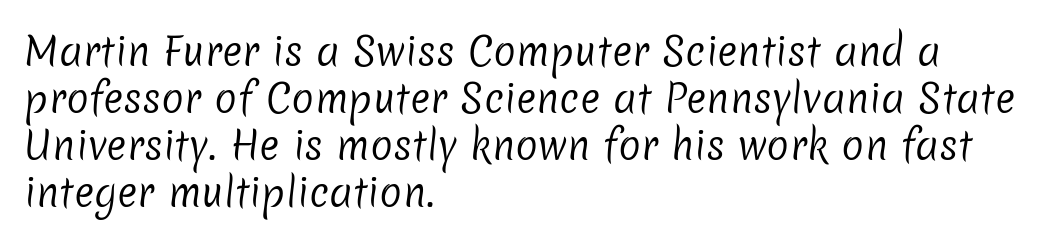
The image shows 38 px regular-weight sans-serif type; set left-aligned, line spacing 1.24x, normal letter spacing, not underlined; low stroke contrast and a medium x-height.
